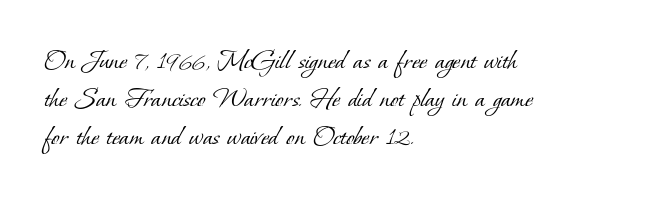
The image shows 30 px light serif type; set left-aligned, normal line spacing (1.27x), normal letter spacing, not underlined; low stroke contrast and a small x-height.
